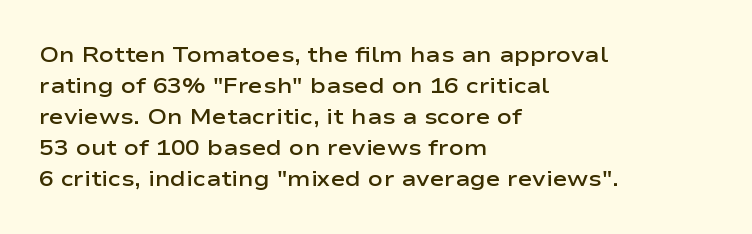
The image shows 22 px text type, upright; set left-aligned, normal line spacing (1.41x), normal letter spacing, not underlined.
